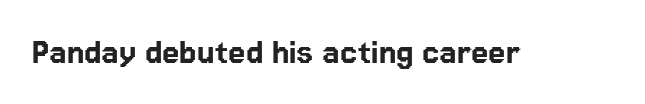
The image shows 39 px sans-serif type, upright; set normal letter spacing, not underlined; low stroke contrast and a medium x-height.
